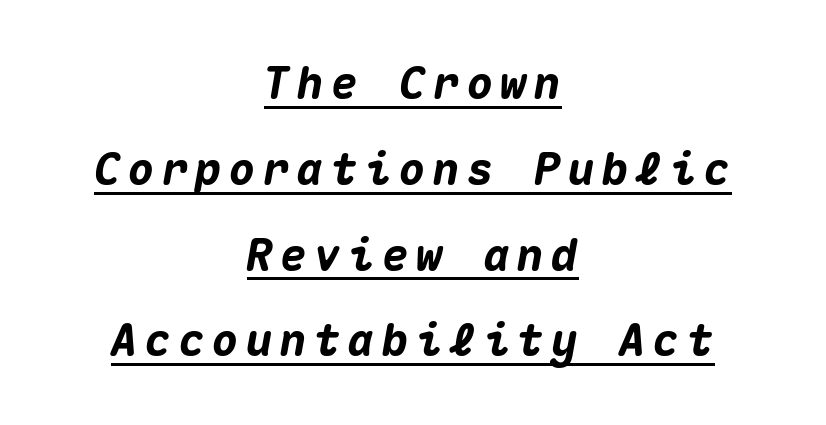
The image shows 44 px heavy type, italic (leaning right), monospaced; set centered, loose line spacing (1.95x), underlined; medium stroke contrast and a medium x-height.
